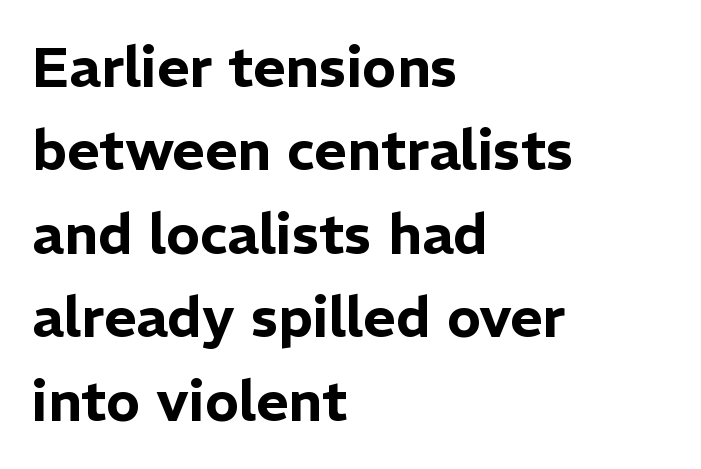
{"serif": "no", "italic": "no", "width": "normal", "stroke_contrast": "low", "x_height": "medium", "monospaced": "no", "underline": "no", "align": "left", "line_spacing": "normal", "line_spacing_ratio": 1.49, "letter_spacing": "normal", "letter_spacing_em": 0.0, "glyph_px": 56}
